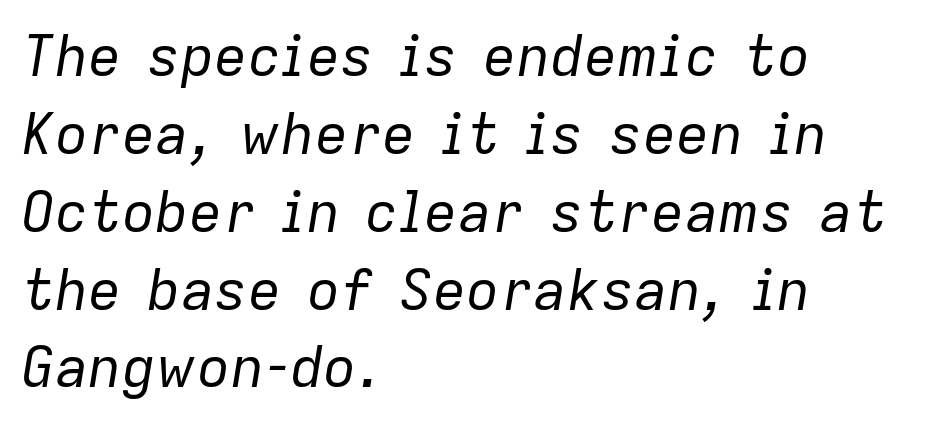
{"italic": "yes", "lean": "right", "slant_degrees": 9, "bold": "no", "weight": "regular", "width": "normal", "stroke_contrast": "low", "x_height": "medium", "monospaced": "no", "underline": "no", "align": "left", "line_spacing": "normal", "line_spacing_ratio": 1.39, "letter_spacing": "normal", "letter_spacing_em": 0.0, "glyph_px": 56}
